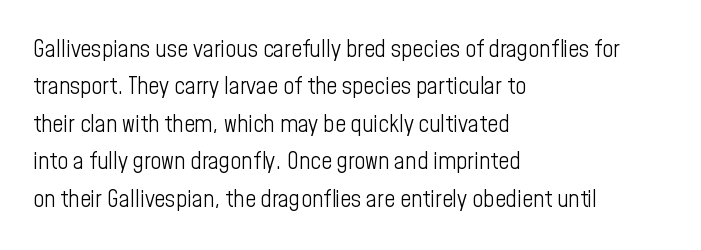
{"italic": "no", "bold": "no", "underline": "no", "align": "left", "line_spacing": "normal", "line_spacing_ratio": 1.56, "letter_spacing": "normal", "letter_spacing_em": 0.0, "glyph_px": 24}
